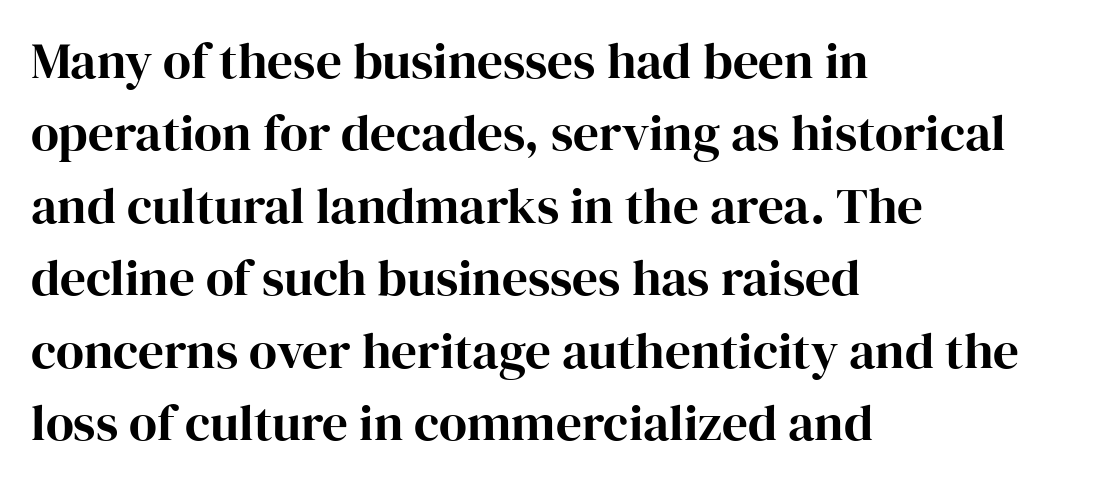
{"serif": "yes", "italic": "no", "width": "normal", "stroke_contrast": "high", "x_height": "medium", "monospaced": "no", "underline": "no", "align": "left", "line_spacing": "normal", "line_spacing_ratio": 1.42, "letter_spacing": "normal", "letter_spacing_em": 0.0, "glyph_px": 51}
